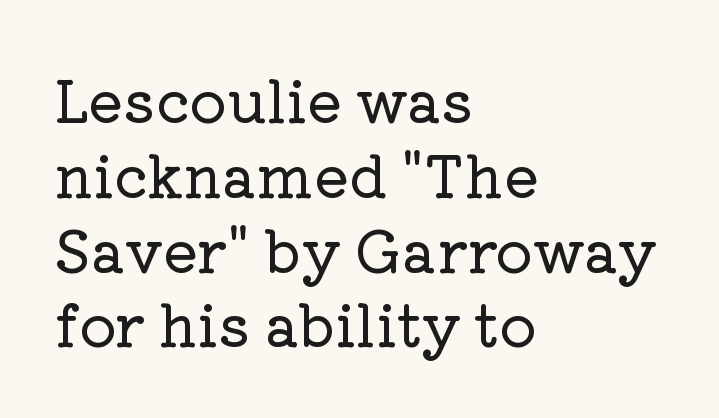
{"serif": "yes", "italic": "no", "width": "normal", "stroke_contrast": "low", "x_height": "medium", "monospaced": "no", "underline": "no", "align": "left", "line_spacing": "normal", "line_spacing_ratio": 1.29, "letter_spacing": "normal", "letter_spacing_em": 0.0, "glyph_px": 58}
